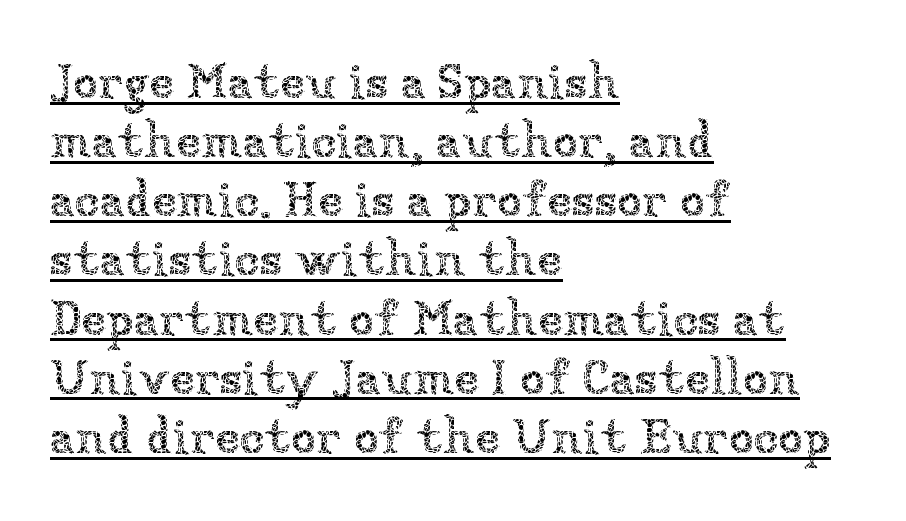
{"italic": "no", "bold": "no", "weight": "thin", "width": "normal", "stroke_contrast": "low", "x_height": "medium", "monospaced": "no", "underline": "yes", "align": "left", "line_spacing_ratio": 1.16, "letter_spacing": "normal", "letter_spacing_em": 0.0, "glyph_px": 51}
